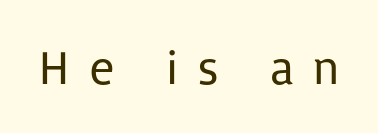
The passage shown has open, widely tracked lettering throughout. The lettering holds an erect, upright posture throughout. Glance below the letters and you will spot only blank space. Examine the stroke ends and you'll find no serifs. Here the designer chose a conventional face with non-uniform glyph widths. Weight: not bold — regular or lighter.
